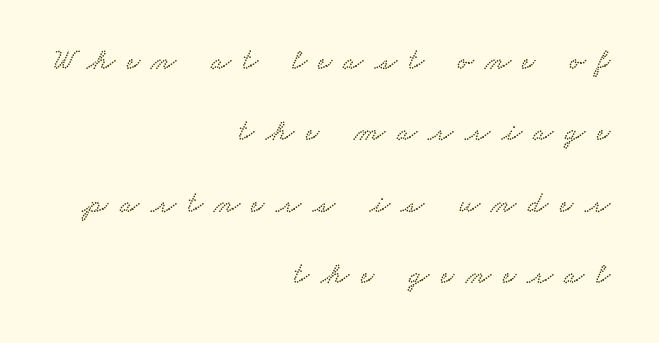
Q: Is the typeface a serif or a sans-serif typeface? A: Serif.
Q: Is the text underlined? A: No.
Q: How is the paragraph aligned? A: Right-aligned.
Q: Is the spacing between letters normal or unusually wide? A: Unusually wide.
Q: Is the spacing between lines tight, normal or loose? A: Loose.
Q: Width (condensed, normal, or wide)? A: Wide.
Q: Stroke contrast? A: Low.
Q: x-height? A: Small.
Q: Monospaced? A: No.
